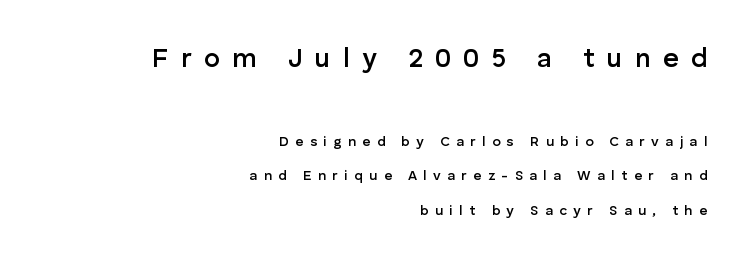
The image shows 27 px text type, upright; set right-aligned, loose line spacing (2.48x), unusually wide letter spacing (+0.45 em), not underlined; the first (top) block is 1.93x larger.
